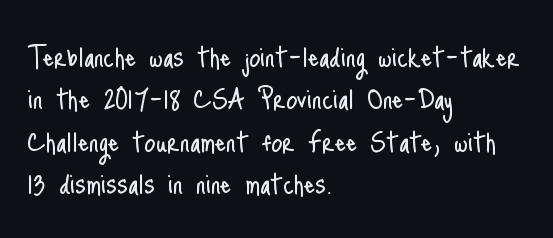
{"serif": "no", "italic": "no", "bold": "no", "weight": "light", "width": "condensed", "stroke_contrast": "low", "x_height": "small", "monospaced": "no", "underline": "no", "align": "left", "line_spacing_ratio": 1.21, "letter_spacing": "normal", "letter_spacing_em": 0.0, "glyph_px": 35}
